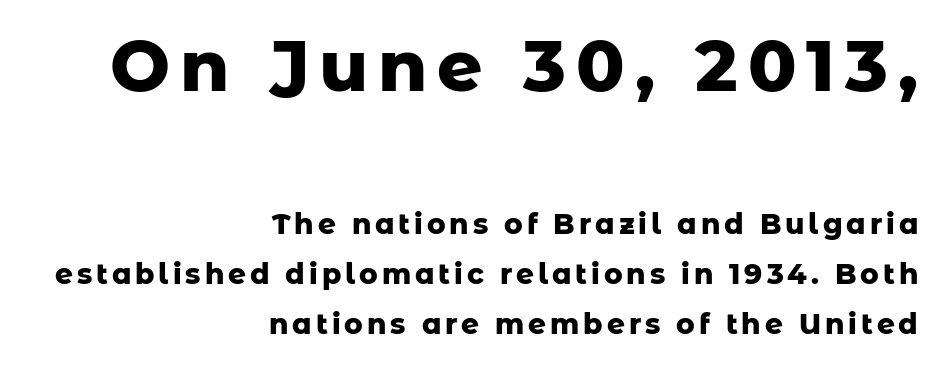
{"serif": "no", "italic": "no", "bold": "yes", "weight": "heavy", "width": "normal", "stroke_contrast": "low", "x_height": "medium", "monospaced": "no", "underline": "no", "align": "right", "line_spacing_ratio": 1.79, "larger_block": "first", "size_ratio": 2.54, "glyph_px": 71}
